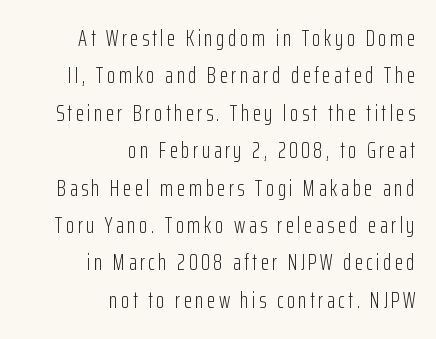
Students, observe: this is what conventionally led text looks like. Casual observation: everything's shoved over to the right. Decoration check: the copy has no underline. Is this a heavy cut? Hardly; it is regular or lighter.
